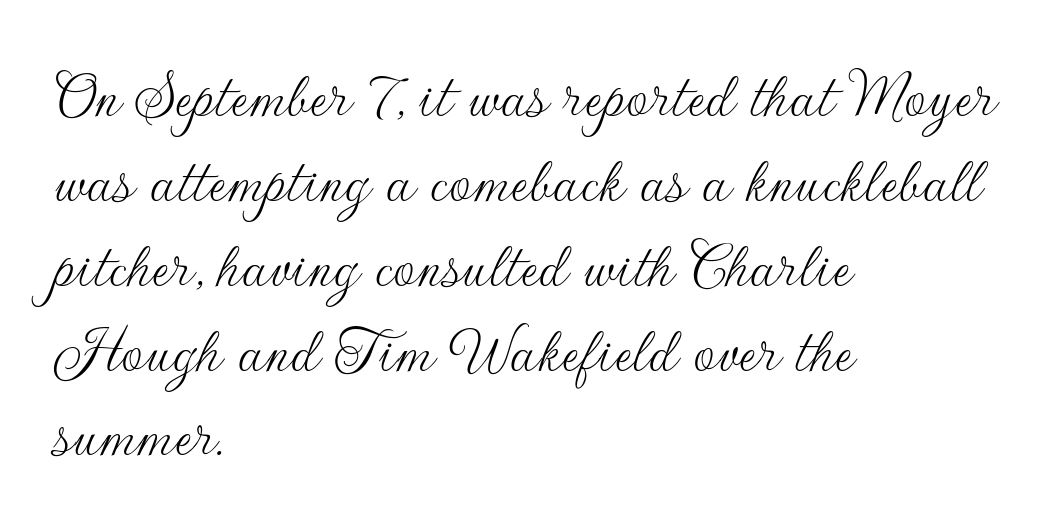
The compositor pushed each line to the left boundary. Is this a fixed-width face? No — the glyphs have proportional, varying widths. Compared with a typical body face, this is equally light or lighter still. The font family rendered here belongs to the sans-serif group.
